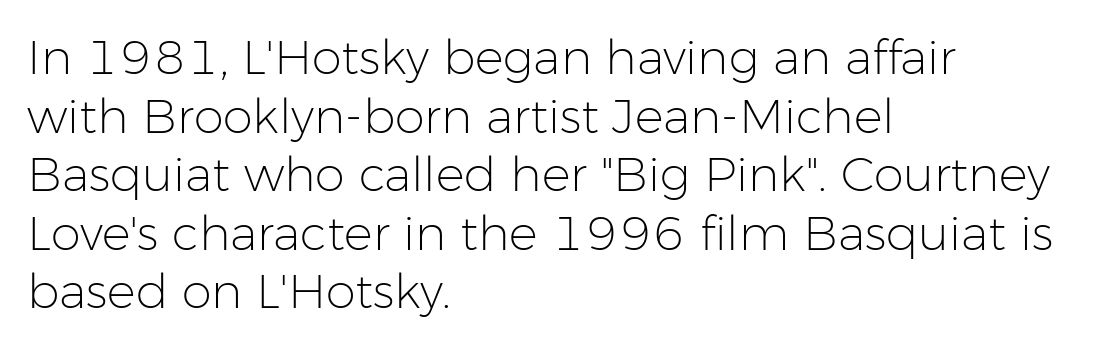
Q: Is the text bold? A: No.
Q: Is the text italic (slanted)? A: No, it is upright.
Q: Is the typeface a serif or a sans-serif typeface? A: Sans-serif.
Q: Is the text underlined? A: No.
Q: How is the paragraph aligned? A: Left-aligned.
Q: Is the spacing between letters normal or unusually wide? A: Normal.
Q: Width (condensed, normal, or wide)? A: Normal.
Q: Stroke contrast? A: Low.
Q: x-height? A: Medium.
Q: Monospaced? A: No.
